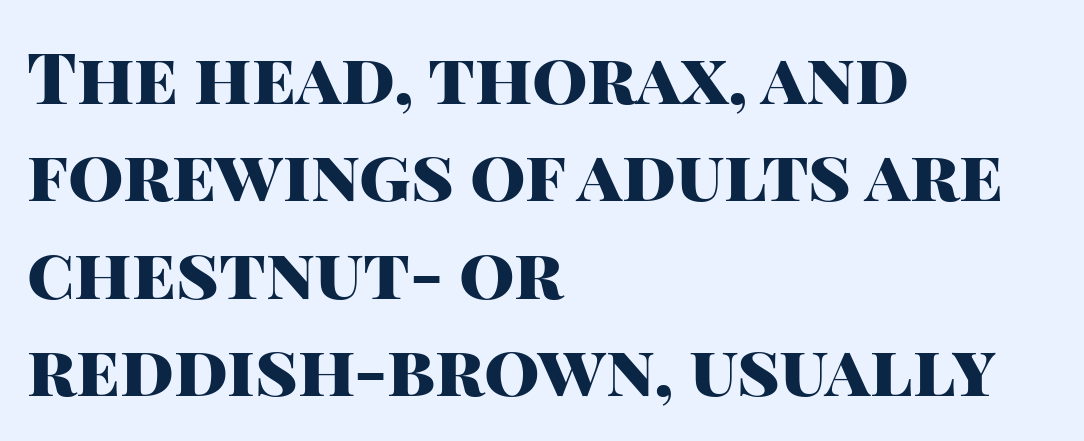
Q: Is the text bold? A: Yes.
Q: Is the text italic (slanted)? A: No, it is upright.
Q: Is the typeface a serif or a sans-serif typeface? A: Sans-serif.
Q: Is the text underlined? A: No.
Q: How is the paragraph aligned? A: Left-aligned.
Q: Is the spacing between letters normal or unusually wide? A: Normal.
Q: Is the spacing between lines tight, normal or loose? A: Normal.
Q: Width (condensed, normal, or wide)? A: Normal.
Q: Stroke contrast? A: High.
Q: x-height? A: Large.
Q: Monospaced? A: No.
